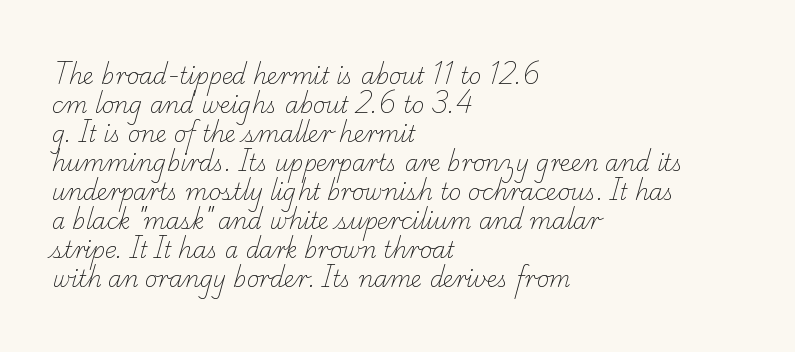
Rule under the text: the space is simply empty. There is no visible air inserted between adjacent glyphs. Summary of vertical rhythm: regular, with standard interline spacing. Bold? No — there's no thickening of the strokes. The typesetter chose a ragged-right arrangement here.
